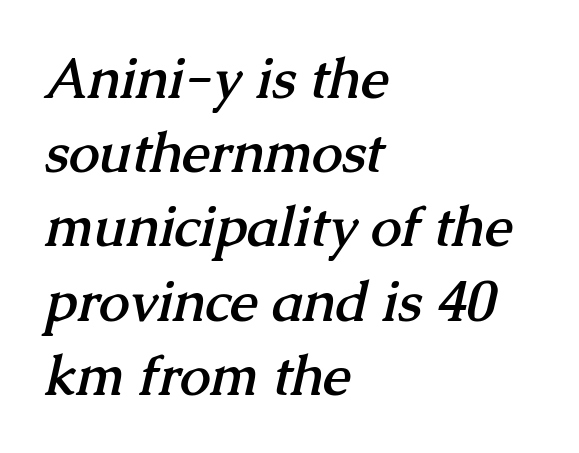
Q: Is the text bold? A: Yes.
Q: Is the typeface a serif or a sans-serif typeface? A: Serif.
Q: Is the text underlined? A: No.
Q: How is the paragraph aligned? A: Left-aligned.
Q: Is the spacing between letters normal or unusually wide? A: Normal.
Q: Is the spacing between lines tight, normal or loose? A: Normal.
Q: Width (condensed, normal, or wide)? A: Normal.
Q: Stroke contrast? A: Medium.
Q: x-height? A: Medium.
Q: Monospaced? A: No.
